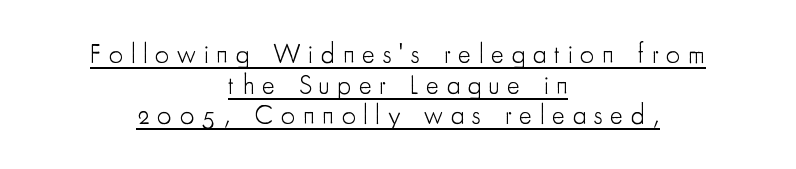
Q: Is the text bold? A: No.
Q: Is the text italic (slanted)? A: No, it is upright.
Q: Is the text underlined? A: Yes.
Q: How is the paragraph aligned? A: Centered.
Q: Is the spacing between letters normal or unusually wide? A: Unusually wide.
Q: Is the spacing between lines tight, normal or loose? A: Tight.
